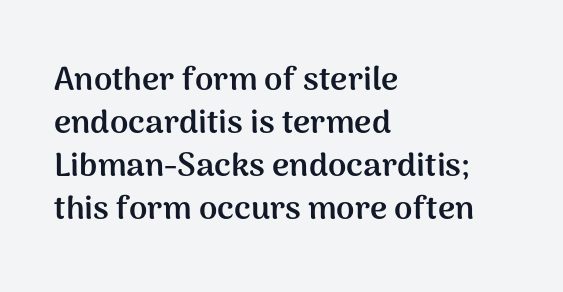
The rendering keeps characters at their native spacing. In terms of letterform style, serifs are entirely absent. In CSS terms this would be text-align: left. The font's upright variant was chosen for this text. How heavy is the stroke? Heavy — this is a bold.
